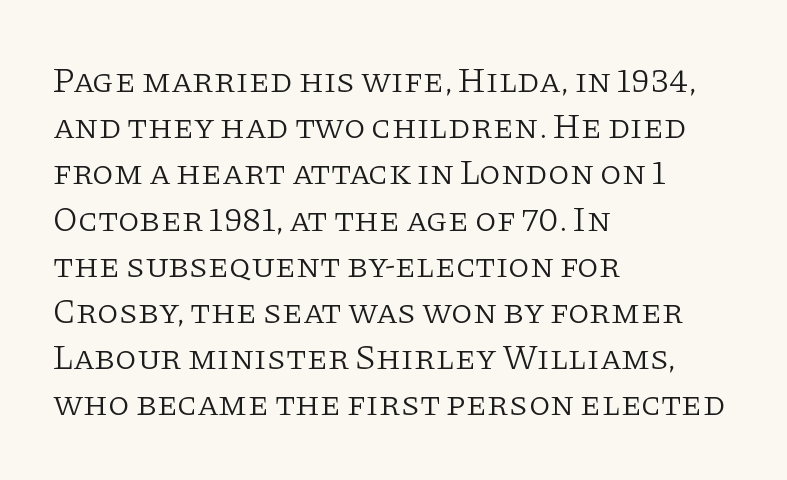
The image shows 35 px light serif type, upright; set left-aligned, normal line spacing (1.32x), normal letter spacing, not underlined; low stroke contrast and a large x-height.
